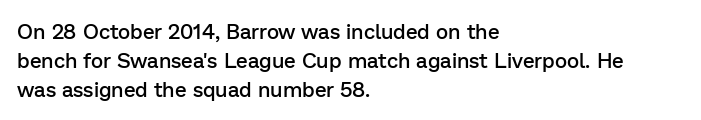
The image shows 21 px text type, upright; set left-aligned, normal line spacing (1.39x), normal letter spacing, not underlined.
